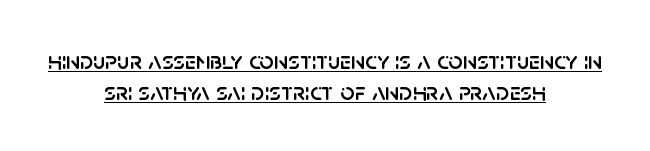
{"italic": "no", "underline": "yes", "align": "center", "line_spacing_ratio": 1.23, "letter_spacing": "normal", "letter_spacing_em": 0.0, "glyph_px": 25}
